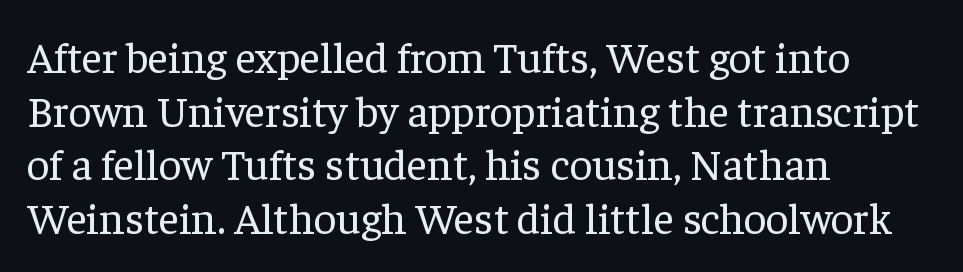
Type without underlining. These lines keep a tight, regular rhythm from letter to letter. Do the characters align in a grid? No, the font is proportional. The face used here is seriffed, in the tradition of book romans. A typesetter would mark this as roman, not italic. Stroke mass is kept to a normal reading level or below.
